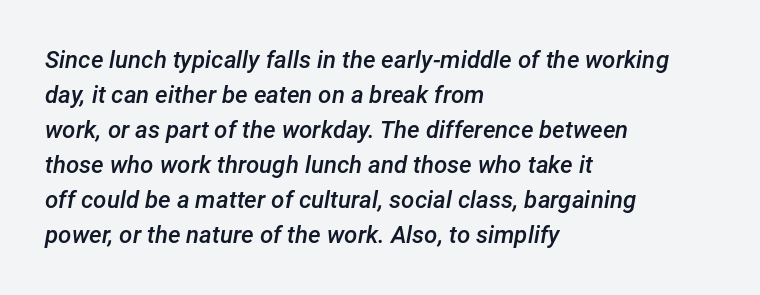
The image shows 24 px text type, italic (leaning right); set left-aligned, normal line spacing (1.46x), normal letter spacing, not underlined.
